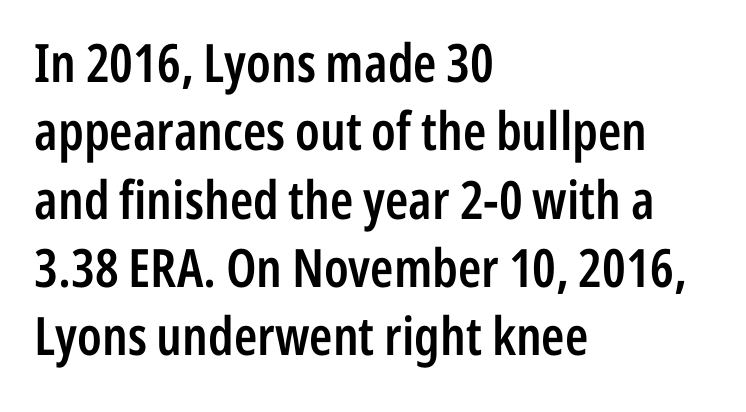
Reading down the block, your eye returns to a fixed left position each line. Anything drawn beneath the words? Only blank space. What's the leading like? Ordinary, nothing unusual. Do the letters lean? They stand straight. Observe the ordinary spacing: letters are neighbours, not strangers. Stroke terminals: plain, sans-serif.
